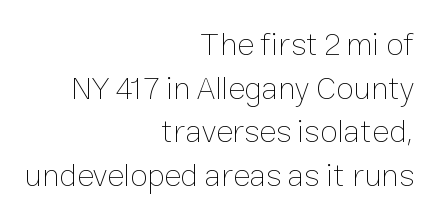
The image shows 32 px thin type, upright; set right-aligned, normal line spacing (1.36x), normal letter spacing, not underlined; low stroke contrast and a medium x-height.
